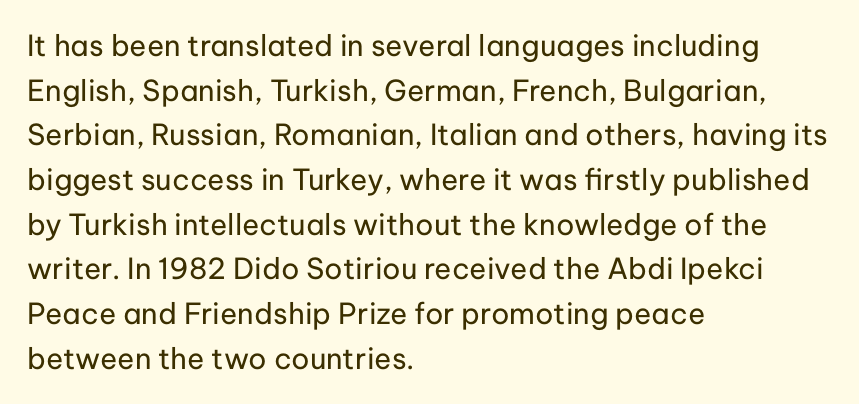
{"serif": "no", "italic": "no", "bold": "no", "weight": "regular", "width": "normal", "stroke_contrast": "low", "x_height": "medium", "monospaced": "no", "underline": "no", "align": "left", "line_spacing": "normal", "line_spacing_ratio": 1.54, "letter_spacing": "normal", "letter_spacing_em": 0.0, "glyph_px": 29}
